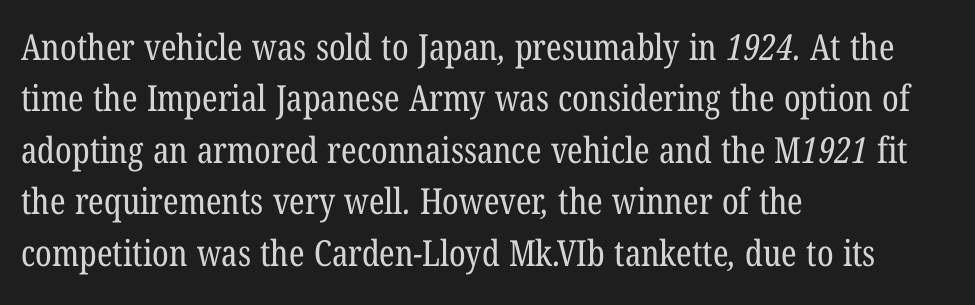
The image shows 36 px regular-weight, condensed serif type; set left-aligned, normal line spacing (1.43x), normal letter spacing, not underlined; low stroke contrast and a medium x-height.
